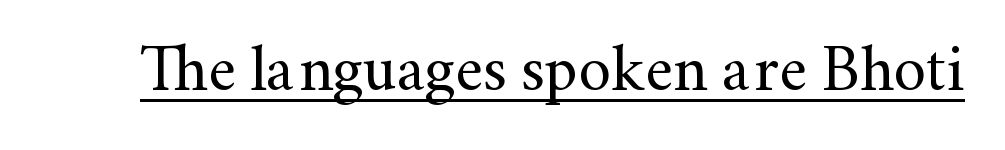
The image shows 65 px regular-weight serif type, upright; set normal letter spacing, underlined; medium stroke contrast and a small x-height.
